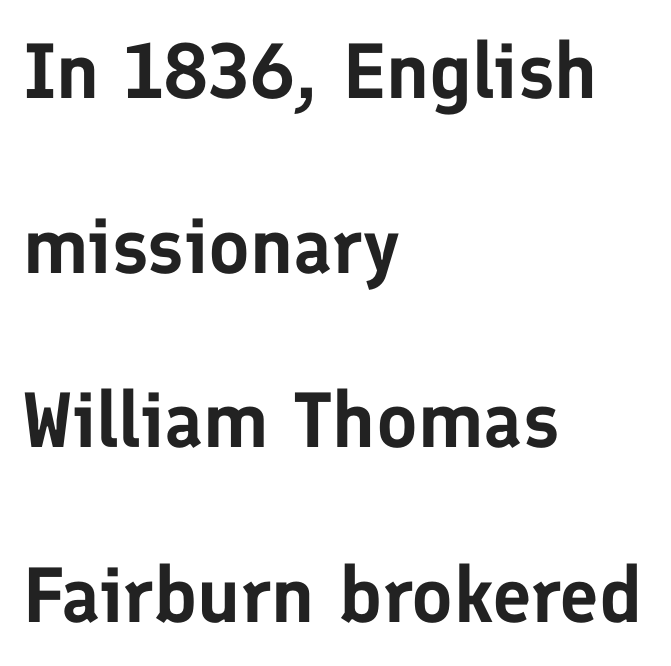
{"serif": "no", "italic": "no", "width": "normal", "stroke_contrast": "low", "x_height": "medium", "monospaced": "no", "underline": "no", "align": "left", "line_spacing": "loose", "line_spacing_ratio": 2.24, "letter_spacing": "normal", "letter_spacing_em": 0.0, "glyph_px": 78}
